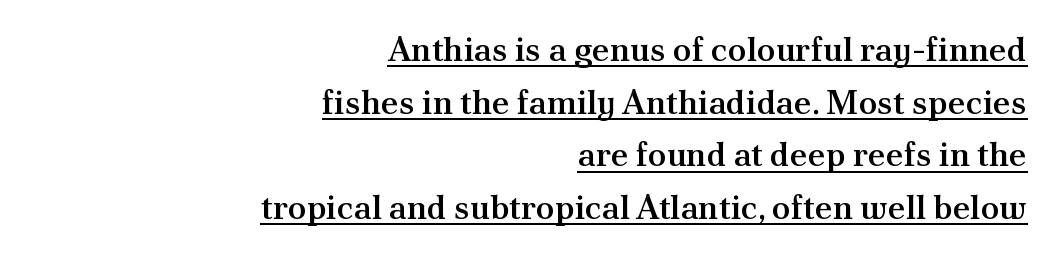
Q: Is the text bold? A: Semi-bold.
Q: Is the text italic (slanted)? A: No, it is upright.
Q: Is the typeface a serif or a sans-serif typeface? A: Serif.
Q: Is the text underlined? A: Yes.
Q: How is the paragraph aligned? A: Right-aligned.
Q: Is the spacing between letters normal or unusually wide? A: Normal.
Q: Is the spacing between lines tight, normal or loose? A: Normal.
Q: Width (condensed, normal, or wide)? A: Normal.
Q: Stroke contrast? A: Medium.
Q: x-height? A: Small.
Q: Monospaced? A: No.
